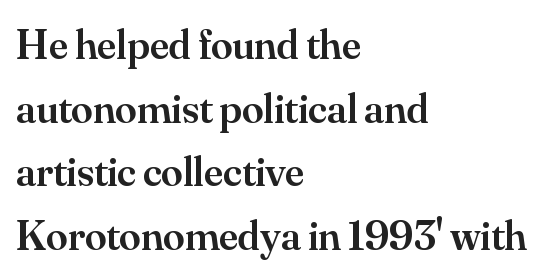
{"serif": "yes", "italic": "no", "bold": "semi", "weight": "semibold", "width": "normal", "stroke_contrast": "medium", "x_height": "small", "monospaced": "no", "underline": "no", "align": "left", "line_spacing": "normal", "line_spacing_ratio": 1.48, "letter_spacing": "normal", "letter_spacing_em": 0.0, "glyph_px": 43}
